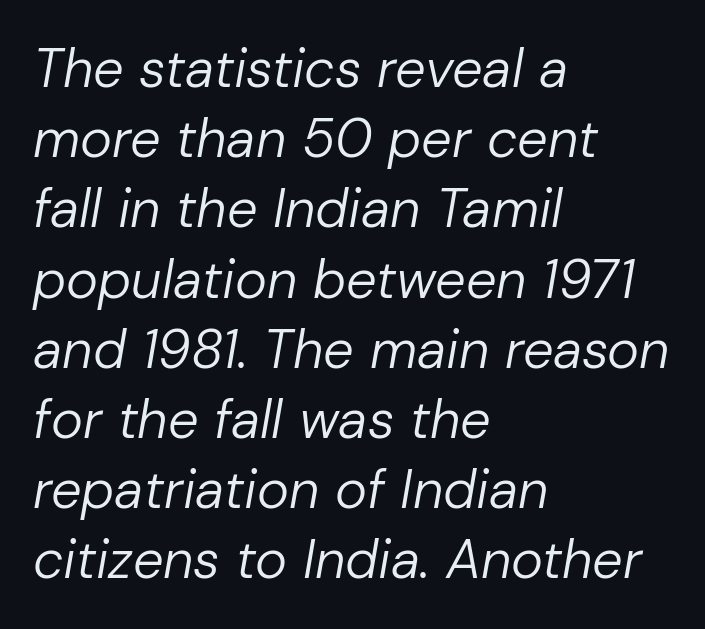
Weight: regular or lighter. The letters are slanted; this is an italic face. Inter-character spacing is left at the font's built-in metrics. Horizontally, the lines are justified to the leading edge only. If you measured baseline to baseline, you'd find a middling distance. These lines are rendered in a variable-pitch font.
